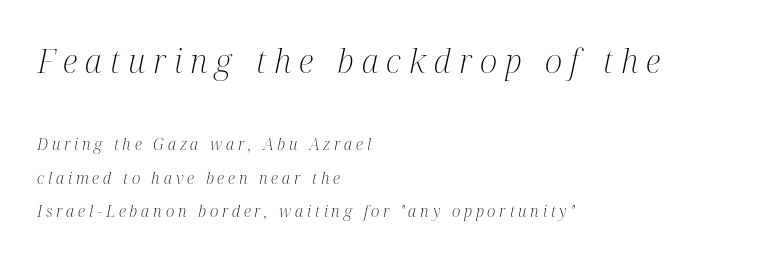
The leading is generous, giving the passage an open texture. The typography opts for an oblique posture over an upright one. This rendering uses left alignment, leaving the right contour irregular. Stem width sits at or under what a default text font uses. The letterforms stand isolated, each surrounded by extra space.
